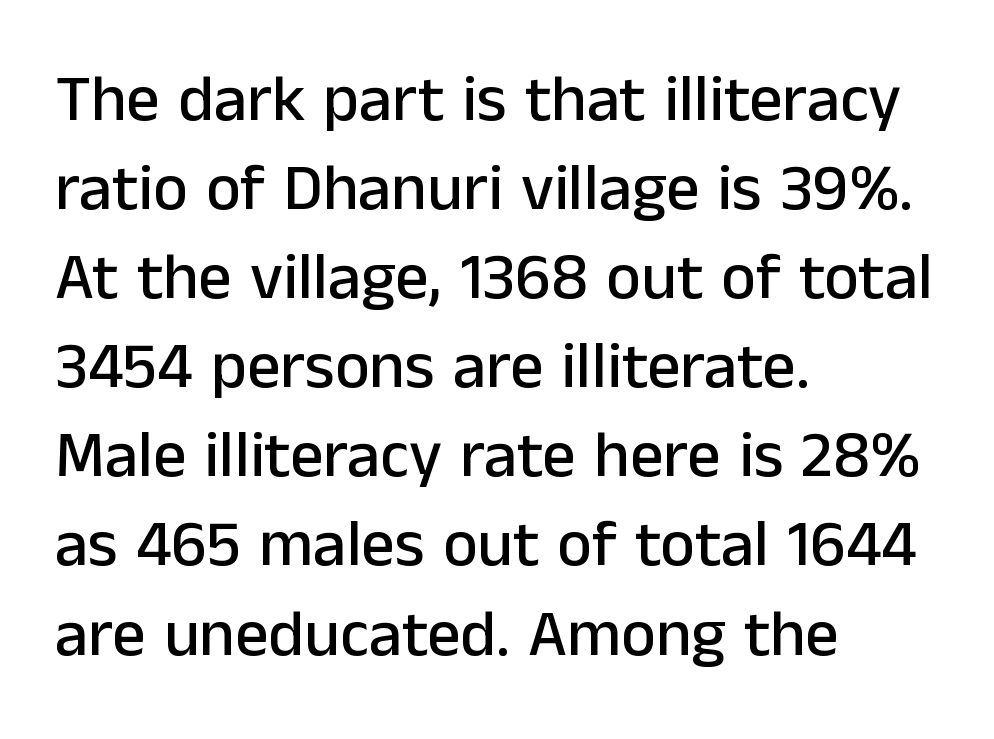
The rendering uses natural spacing where letterforms have individual widths. The passage shown is not underscored anywhere. The designer left line spacing at the default. Note: no serifs on the glyphs. This rendering leaves character spacing at its baseline value. The paragraph has a hard left edge and a soft right edge.
